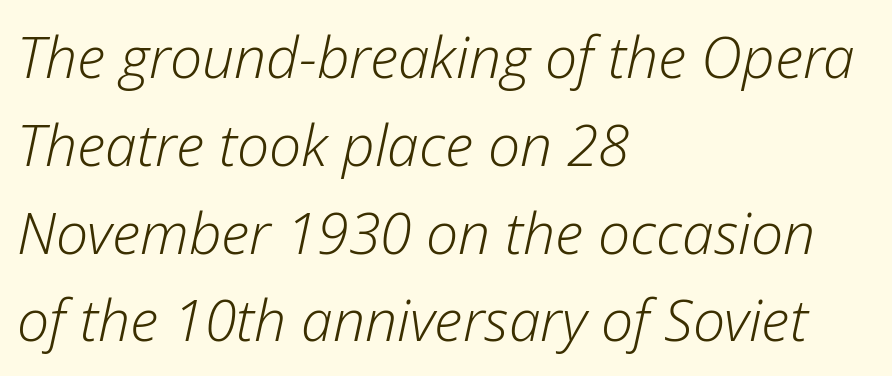
{"italic": "yes", "lean": "right", "slant_degrees": 12, "bold": "no", "weight": "light", "width": "normal", "stroke_contrast": "low", "x_height": "medium", "monospaced": "no", "underline": "no", "align": "left", "line_spacing": "normal", "line_spacing_ratio": 1.54, "letter_spacing": "normal", "letter_spacing_em": 0.0, "glyph_px": 57}
